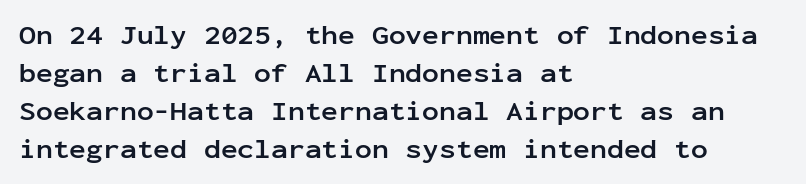
Q: Is the text bold? A: Yes.
Q: Is the text italic (slanted)? A: No, it is upright.
Q: Is the typeface a serif or a sans-serif typeface? A: Sans-serif.
Q: Is the text underlined? A: No.
Q: How is the paragraph aligned? A: Left-aligned.
Q: Is the spacing between letters normal or unusually wide? A: Normal.
Q: Is the spacing between lines tight, normal or loose? A: Normal.
Q: Width (condensed, normal, or wide)? A: Normal.
Q: Stroke contrast? A: Low.
Q: x-height? A: Medium.
Q: Monospaced? A: Yes.
